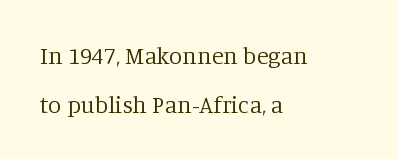
The image shows 24 px text type, upright; set left-aligned, loose line spacing (2.04x), normal letter spacing, not underlined.
